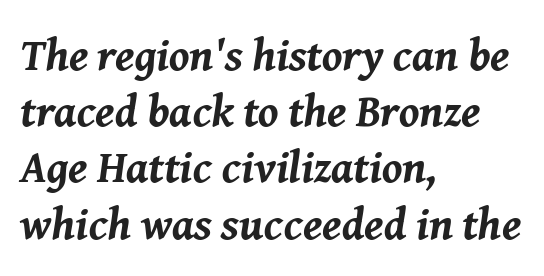
Plain, unruled lines of type. Observe the ordinary spacing: letters are neighbours, not strangers. The paragraph shown leans on its left margin. When letters slant like this, we call the style italic.
